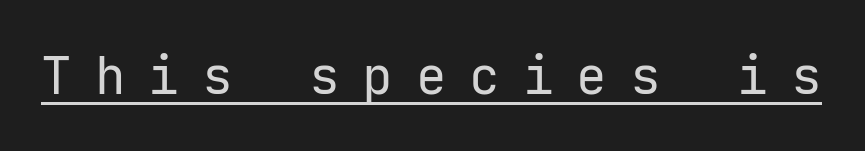
Q: Is the text bold? A: No.
Q: Is the text italic (slanted)? A: No, it is upright.
Q: Is the typeface a serif or a sans-serif typeface? A: Sans-serif.
Q: Is the text underlined? A: Yes.
Q: Is the spacing between letters normal or unusually wide? A: Unusually wide.
Q: Width (condensed, normal, or wide)? A: Normal.
Q: Stroke contrast? A: Low.
Q: x-height? A: Medium.
